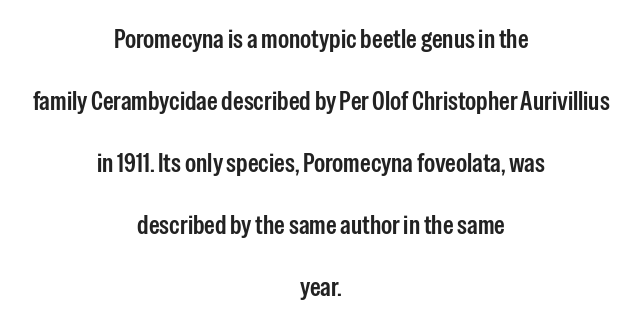
The image shows 27 px text type, upright; set centered, loose line spacing (2.3x), normal letter spacing, not underlined.
